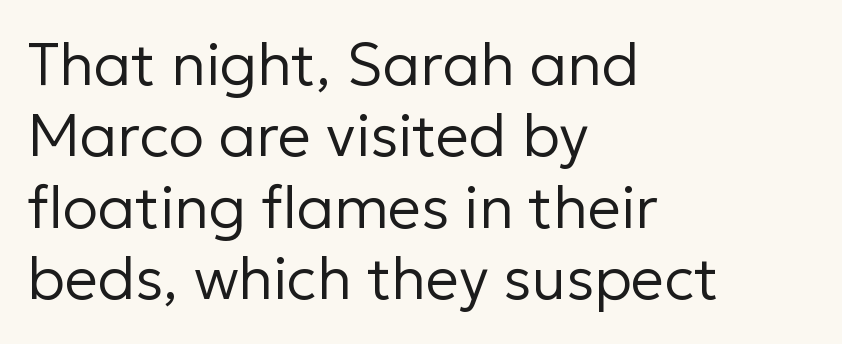
{"serif": "no", "italic": "no", "bold": "no", "weight": "regular", "width": "normal", "stroke_contrast": "low", "x_height": "medium", "monospaced": "no", "underline": "no", "align": "left", "line_spacing_ratio": 1.21, "letter_spacing": "normal", "letter_spacing_em": 0.0, "glyph_px": 59}
